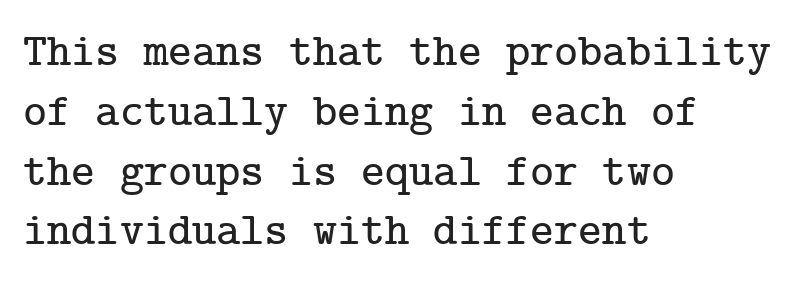
Does extra space separate the letters? No, they use regular spacing. Characters remain perfectly vertical along every line. Unlike a clean sans, this face finishes its strokes with serifs. Horizontally, the lines are justified to the leading edge only.
